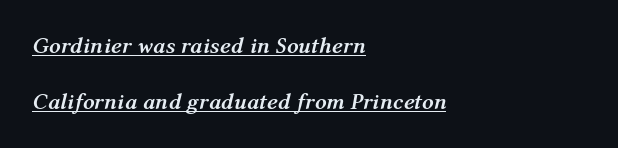
The image shows 23 px bold type, italic (leaning right); set left-aligned, loose line spacing (2.45x), normal letter spacing, underlined.
